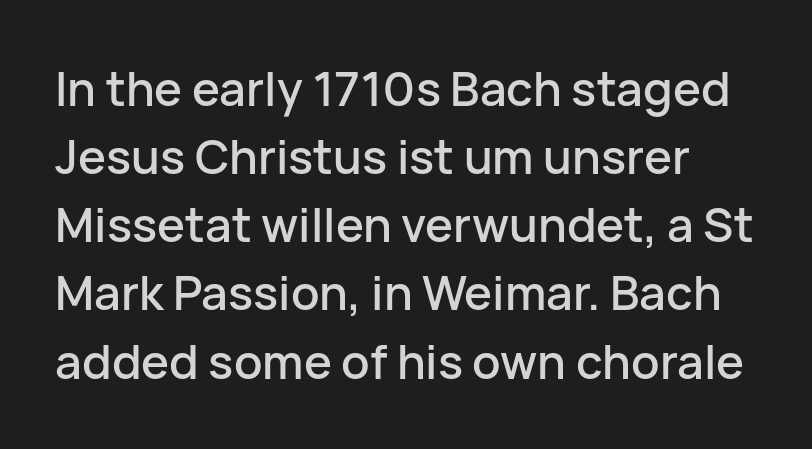
This sample keeps an unexceptional amount of space between lines. The face used here is a sans, in the tradition of grotesques and geometrics. A roman cut, with each character standing at attention. The gap between lines stays unmarked.
